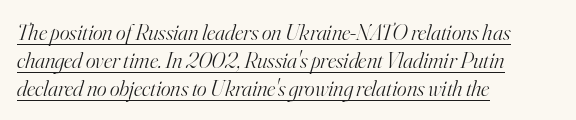
{"italic": "yes", "lean": "right", "slant_degrees": 16, "bold": "no", "underline": "yes", "align": "left", "line_spacing_ratio": 1.22, "letter_spacing": "normal", "letter_spacing_em": 0.0, "glyph_px": 23}
